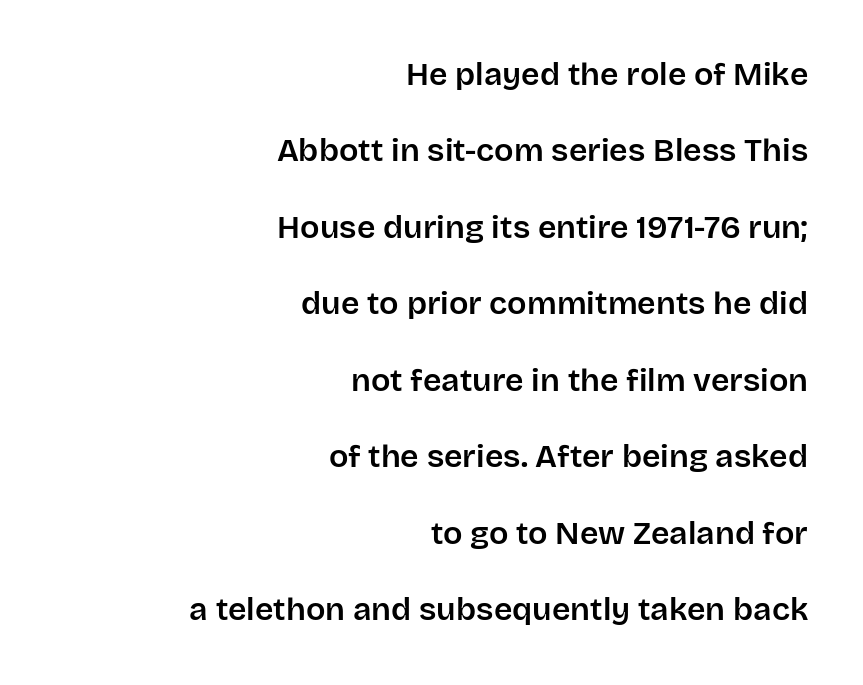
Q: Is the text italic (slanted)? A: No, it is upright.
Q: Is the typeface a serif or a sans-serif typeface? A: Sans-serif.
Q: Is the text underlined? A: No.
Q: How is the paragraph aligned? A: Right-aligned.
Q: Is the spacing between letters normal or unusually wide? A: Normal.
Q: Is the spacing between lines tight, normal or loose? A: Loose.
Q: Width (condensed, normal, or wide)? A: Normal.
Q: Stroke contrast? A: Low.
Q: x-height? A: Large.
Q: Monospaced? A: No.
